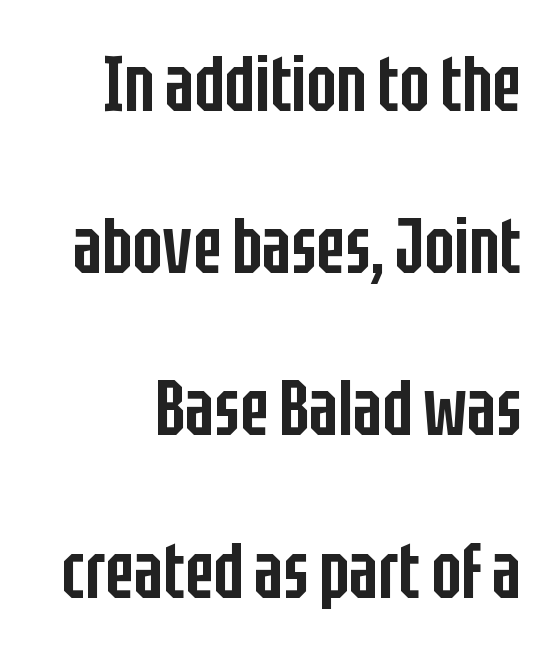
{"serif": "no", "italic": "no", "bold": "semi", "weight": "semibold", "width": "condensed", "stroke_contrast": "low", "x_height": "large", "monospaced": "no", "underline": "no", "line_spacing": "loose", "line_spacing_ratio": 2.08, "letter_spacing": "normal", "letter_spacing_em": 0.0, "glyph_px": 78}
